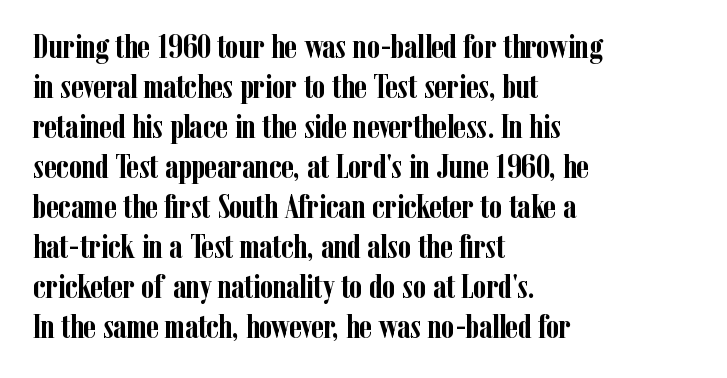
Q: Is the text bold? A: Yes.
Q: Is the text italic (slanted)? A: No, it is upright.
Q: Is the typeface a serif or a sans-serif typeface? A: Serif.
Q: Is the text underlined? A: No.
Q: How is the paragraph aligned? A: Left-aligned.
Q: Is the spacing between letters normal or unusually wide? A: Normal.
Q: Width (condensed, normal, or wide)? A: Condensed.
Q: Stroke contrast? A: Low.
Q: x-height? A: Medium.
Q: Monospaced? A: No.
